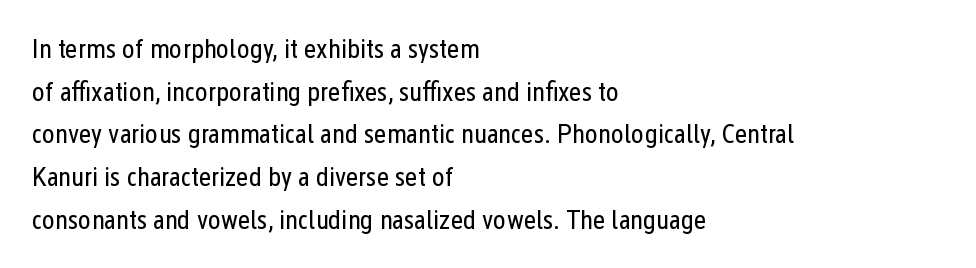
Q: Is the text bold? A: No.
Q: Is the text italic (slanted)? A: No, it is upright.
Q: Is the text underlined? A: No.
Q: How is the paragraph aligned? A: Left-aligned.
Q: Is the spacing between letters normal or unusually wide? A: Normal.
Q: Is the spacing between lines tight, normal or loose? A: Normal.
